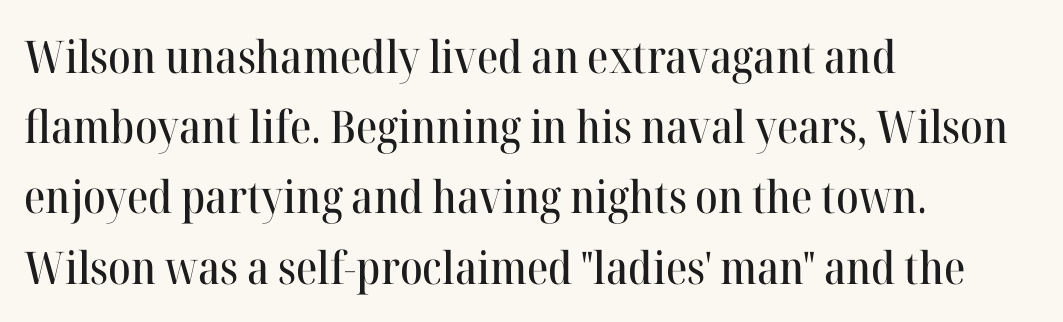
Visually the block forms a straight wall on the left and a jagged coastline on the right. The passage shown is typed in a proportional face where columns would drift. Notice how descenders clear the ascenders below comfortably — that's standard leading. Anything drawn beneath the words? Only blank space. If you drew a line through each stem, it would be perfectly vertical. The typeface chosen for these lines features serifs.
